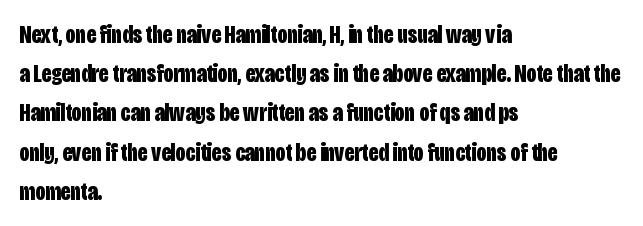
Q: Is the text bold? A: Yes.
Q: Is the text italic (slanted)? A: No, it is upright.
Q: Is the text underlined? A: No.
Q: How is the paragraph aligned? A: Left-aligned.
Q: Is the spacing between letters normal or unusually wide? A: Normal.
Q: Is the spacing between lines tight, normal or loose? A: Normal.
